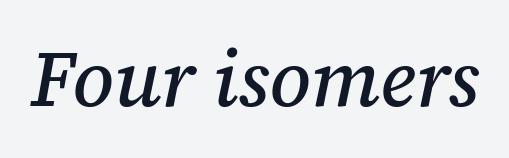
Underline: absent. This is serif lettering, the kind often seen in printed books. The rendering uses natural spacing where letterforms have individual widths. Words appear dense and cohesive because spacing is normal. The glyphs look as if they've been sheared to an angle.
